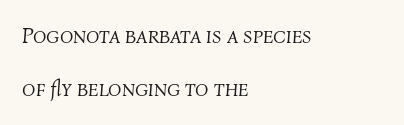
The image shows 22 px text type, italic (leaning right); set left-aligned, loose line spacing (2.42x), normal letter spacing, not underlined.
